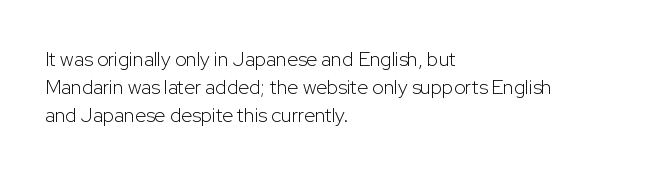
A roman cut, with each character standing at attention. Compared with a centered layout, this one pins lines to the left instead. Evenly set lines give the paragraph a standard silhouette. Heft: none added — not bold. The baseline area is clear.
